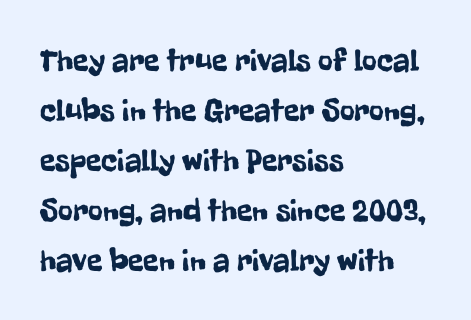
{"serif": "no", "italic": "no", "width": "condensed", "stroke_contrast": "low", "x_height": "medium", "monospaced": "no", "underline": "no", "align": "left", "line_spacing": "normal", "line_spacing_ratio": 1.56, "letter_spacing": "normal", "letter_spacing_em": 0.0, "glyph_px": 32}
